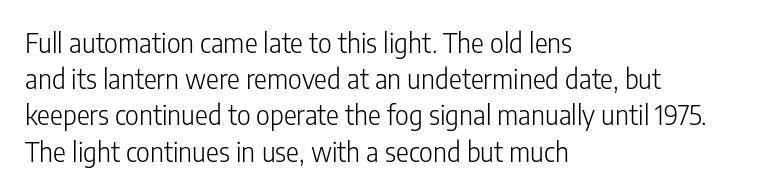
The strokes carry an ordinary text weight at most. Teacher's note: observe the even left margin — that is flush-left alignment. The lines sit at an ordinary, default distance from one another. Does extra space separate the letters? No, they use regular spacing. Posture: vertical. The specimen omits any rule beneath the text block's lines.
